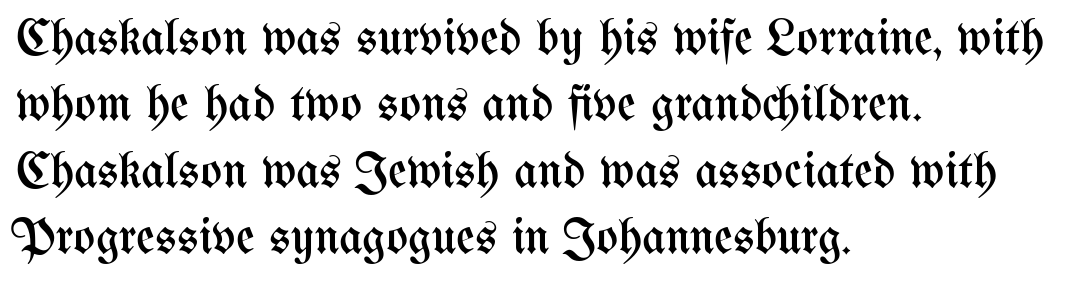
Ink coverage per letter is moderate at most. Each word holds together tightly as a unit, with standard inter-letter gaps. Posture: upright roman. Spacing verdict: proportional, widths tailored to each character. Compared with typical paragraphs, the rows here are spaced about the same. No word sits above an underline.
